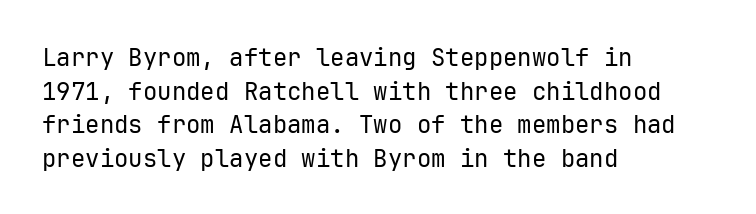
Does the copy run flush right? No — it runs flush left. Does extra space separate the letters? No, they use regular spacing. The letters look calm and open, with moderate or lighter stems. Beneath every word, the page is bare. Normally led — the rows are evenly, conventionally spaced.
